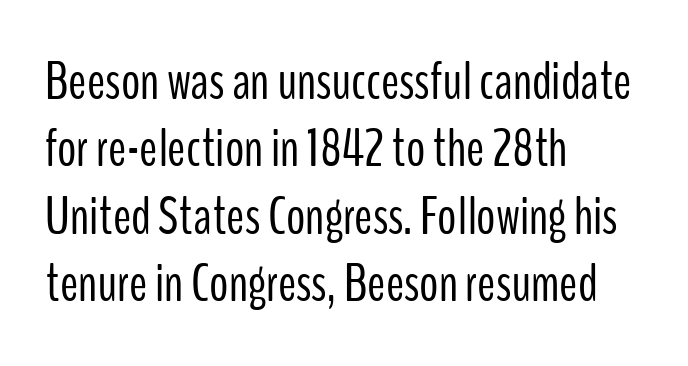
Typographically, this falls in the sans-serif category. Standard letterfit; no display-style spreading of the glyphs. The cut favours lightness, reaching ordinary text weight at its darkest. Casual observation: everything's shoved over to the left. Unlike italic type, these characters show no tilt at all. The specimen omits any rule beneath the text block's lines.
